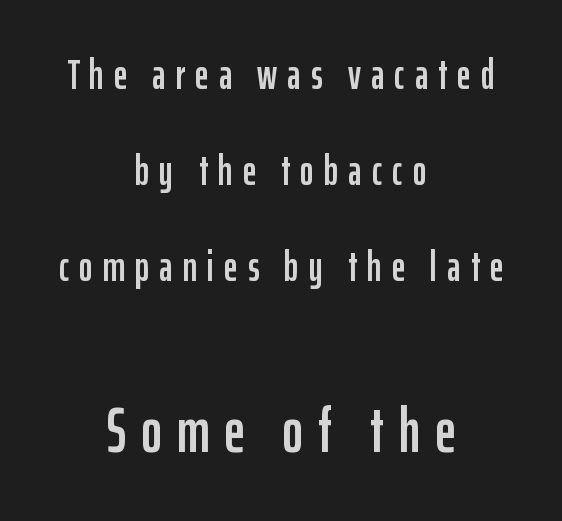
Check the space under the baseline: it is left empty. These lines have a slow, spaced-out rhythm from letter to letter. Notice how the passage keeps no hard edge, just a central spine. In terms of letterform style, serifs are entirely absent.
